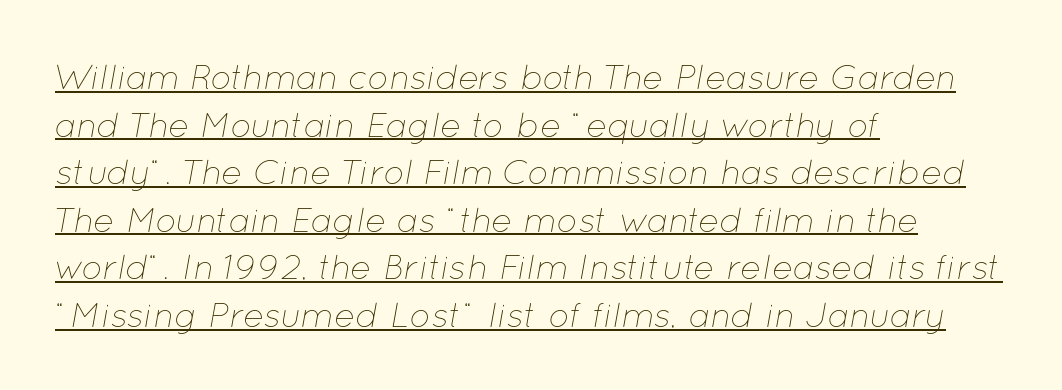
This is not heavy type; no bold has been used. A typesetter would call this zero additional tracking. Notice how descenders clear the ascenders below comfortably — that's standard leading. An italicized treatment has been applied to the whole sample. A rule runs beneath these lines of type.
